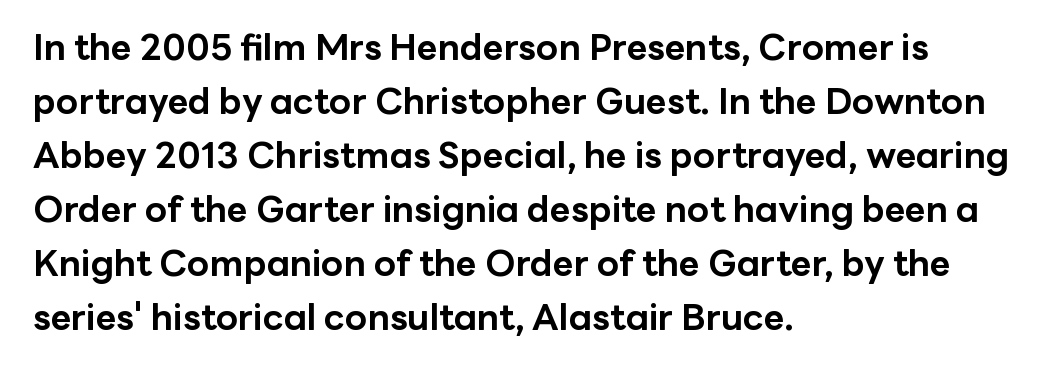
Each row of text sits above clean, open space. Left-aligned paragraph, ragged on the right. Here the glyphs are tracked normally, forming tight word shapes. Summary of vertical rhythm: regular, with standard interline spacing.
